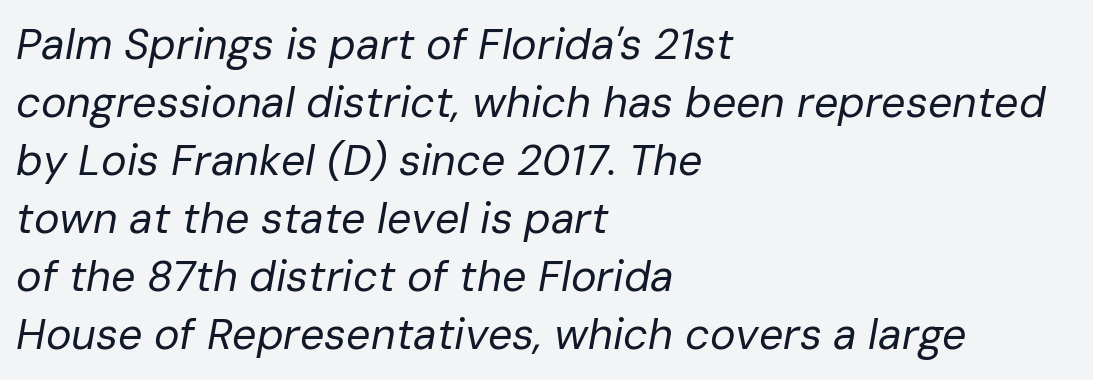
{"italic": "yes", "lean": "right", "slant_degrees": 10, "bold": "no", "weight": "regular", "width": "normal", "stroke_contrast": "low", "x_height": "medium", "monospaced": "no", "underline": "no", "align": "left", "line_spacing": "normal", "line_spacing_ratio": 1.35, "letter_spacing": "normal", "letter_spacing_em": 0.0, "glyph_px": 43}
